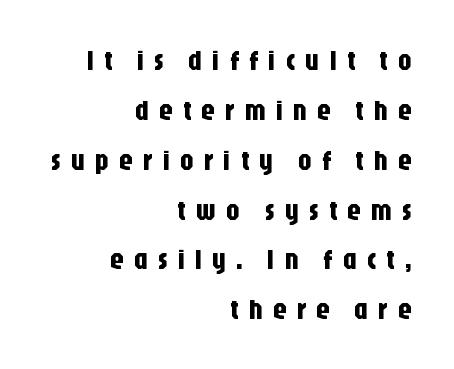
Q: Is the text italic (slanted)? A: No, it is upright.
Q: Is the typeface a serif or a sans-serif typeface? A: Sans-serif.
Q: Is the text underlined? A: No.
Q: How is the paragraph aligned? A: Right-aligned.
Q: Is the spacing between letters normal or unusually wide? A: Unusually wide.
Q: Width (condensed, normal, or wide)? A: Condensed.
Q: Stroke contrast? A: Low.
Q: x-height? A: Large.
Q: Monospaced? A: No.
